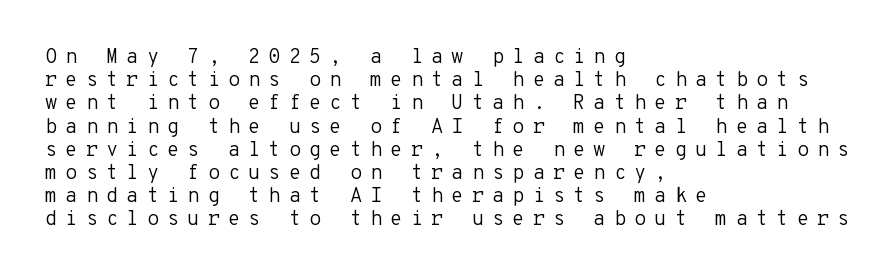
Q: Is the text bold? A: No.
Q: Is the text italic (slanted)? A: No, it is upright.
Q: Is the text underlined? A: No.
Q: How is the paragraph aligned? A: Left-aligned.
Q: Is the spacing between letters normal or unusually wide? A: Unusually wide.
